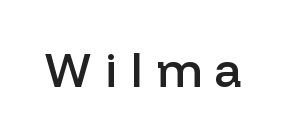
The image shows 48 px semibold sans-serif type, upright; set unusually wide letter spacing (+0.28 em), not underlined; low stroke contrast and a medium x-height.
